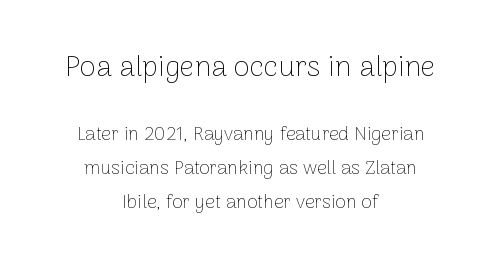
Q: Is the text bold? A: No.
Q: Is the text italic (slanted)? A: No, it is upright.
Q: Is the typeface a serif or a sans-serif typeface? A: Sans-serif.
Q: Is the text underlined? A: No.
Q: How is the paragraph aligned? A: Centered.
Q: Is the spacing between letters normal or unusually wide? A: Normal.
Q: Which block of text is set in a larger size, the first (top) or the second (bottom)? A: The first (top) one.
Q: Width (condensed, normal, or wide)? A: Normal.
Q: Stroke contrast? A: Low.
Q: x-height? A: Medium.
Q: Monospaced? A: No.
